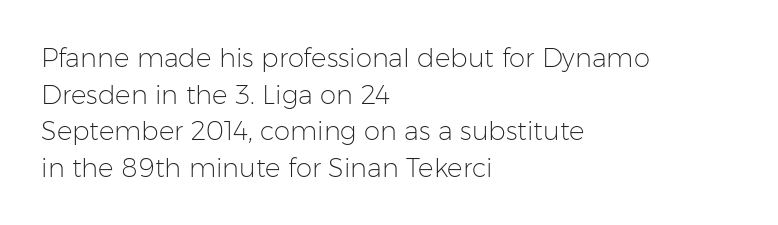
In CSS terms this would be text-align: left. The words here are not underlined. The font is comparable to plain body text, perhaps lighter. Every character sits straight up, as roman type does. The vertical gap from one line to the next is medium. Compared with typical body copy, the letter spacing here is the same.
